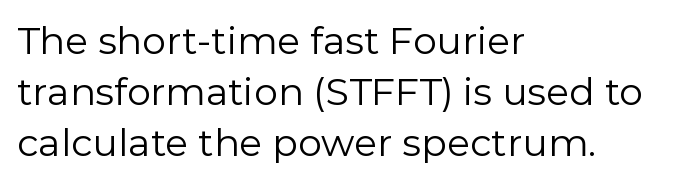
{"serif": "no", "italic": "no", "bold": "no", "weight": "regular", "width": "normal", "x_height": "medium", "monospaced": "no", "underline": "no", "align": "left", "line_spacing": "normal", "line_spacing_ratio": 1.34, "letter_spacing": "normal", "letter_spacing_em": 0.0, "glyph_px": 38}
